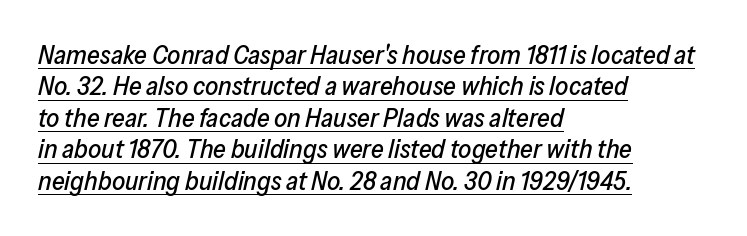
The image shows 26 px text type, italic (leaning right); set left-aligned, line spacing 1.21x, normal letter spacing, underlined.
